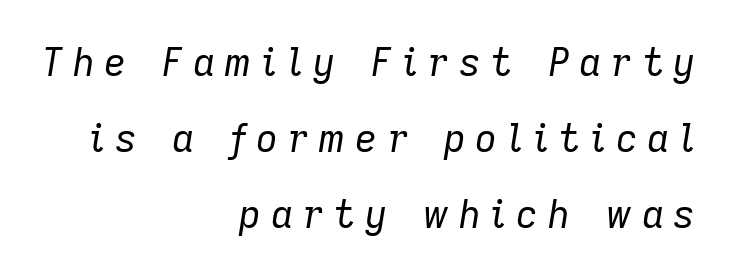
Nobody drew a line under any word here. These lines stand farther apart than default settings would place them. The passage shown has open, widely tracked lettering throughout. The face used here has a pronounced slope to its letters.
